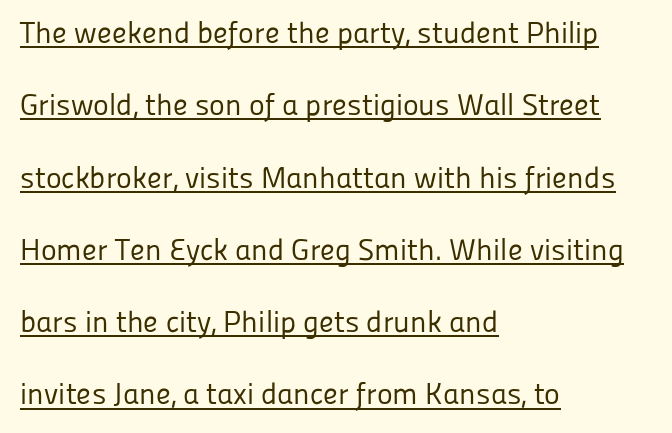
{"serif": "no", "italic": "no", "bold": "no", "weight": "regular", "width": "normal", "stroke_contrast": "low", "x_height": "medium", "monospaced": "no", "underline": "yes", "align": "left", "line_spacing": "loose", "line_spacing_ratio": 2.41, "letter_spacing": "normal", "letter_spacing_em": 0.0, "glyph_px": 30}
